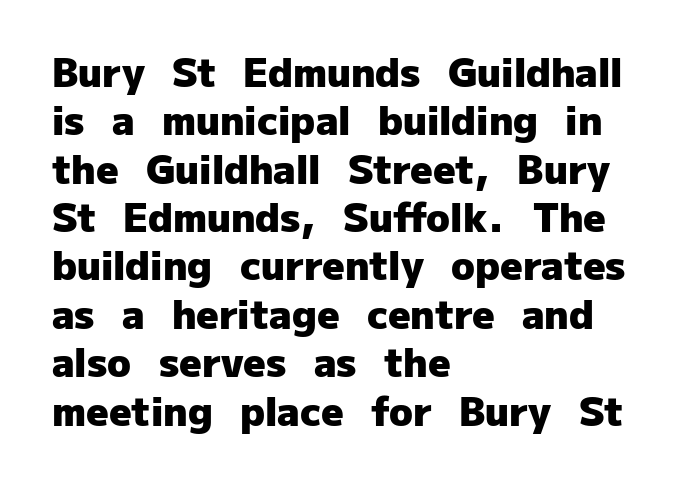
The image shows 39 px heavy sans-serif type, upright; set left-aligned, line spacing 1.24x, normal letter spacing, not underlined; low stroke contrast and a medium x-height.
